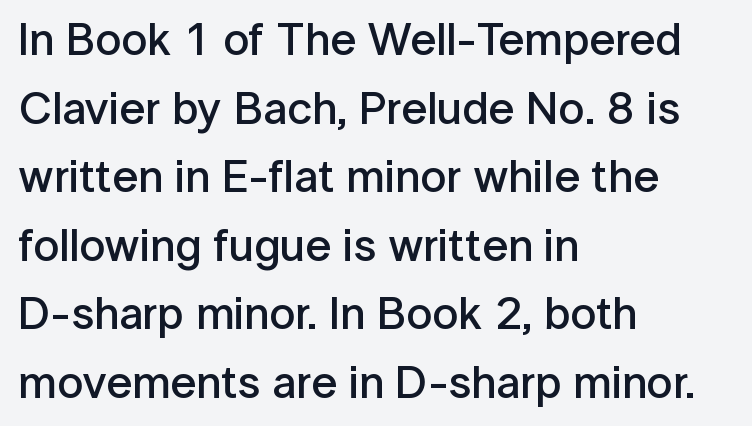
Q: Is the text bold? A: Semi-bold.
Q: Is the text italic (slanted)? A: No, it is upright.
Q: Is the typeface a serif or a sans-serif typeface? A: Sans-serif.
Q: Is the text underlined? A: No.
Q: How is the paragraph aligned? A: Left-aligned.
Q: Is the spacing between letters normal or unusually wide? A: Normal.
Q: Is the spacing between lines tight, normal or loose? A: Normal.
Q: Width (condensed, normal, or wide)? A: Normal.
Q: Stroke contrast? A: Low.
Q: x-height? A: Medium.
Q: Monospaced? A: No.
